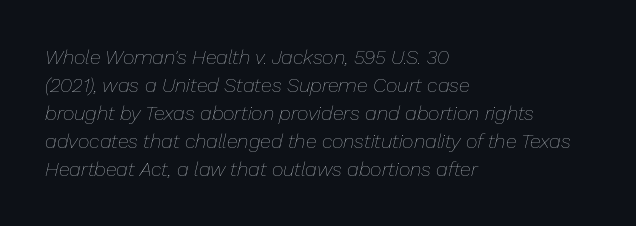
The rows are spaced the way most documents space them. How are the letters spaced? Ordinarily, with no added tracking. The paragraph has a hard left edge and a soft right edge. Would a proofreader flag this as italicized? Yes. This is not heavy type; no bold has been used.
